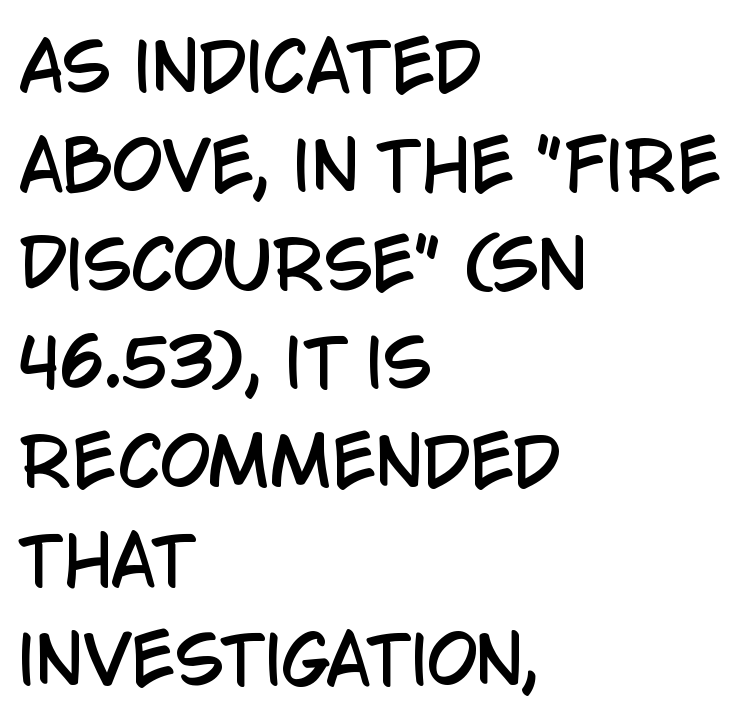
{"serif": "no", "italic": "no", "width": "condensed", "stroke_contrast": "low", "x_height": "large", "monospaced": "no", "underline": "no", "align": "left", "line_spacing": "normal", "line_spacing_ratio": 1.52, "letter_spacing": "normal", "letter_spacing_em": 0.0, "glyph_px": 65}
